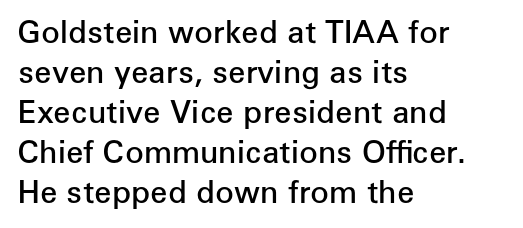
Q: Is the text bold? A: Semi-bold.
Q: Is the text italic (slanted)? A: No, it is upright.
Q: Is the typeface a serif or a sans-serif typeface? A: Sans-serif.
Q: Is the text underlined? A: No.
Q: How is the paragraph aligned? A: Left-aligned.
Q: Is the spacing between letters normal or unusually wide? A: Normal.
Q: Is the spacing between lines tight, normal or loose? A: Normal.
Q: Width (condensed, normal, or wide)? A: Normal.
Q: Stroke contrast? A: Low.
Q: x-height? A: Medium.
Q: Monospaced? A: No.
